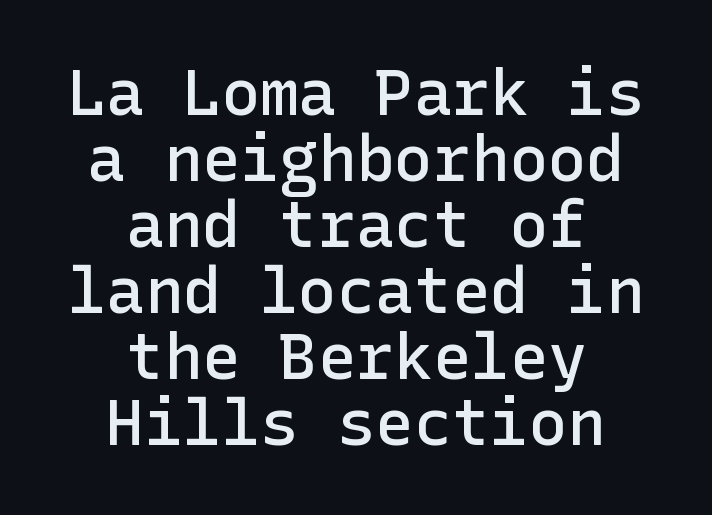
The image shows 64 px semibold sans-serif type, upright; set centered, tight line spacing (1.03x), normal letter spacing, not underlined; low stroke contrast and a medium x-height.
